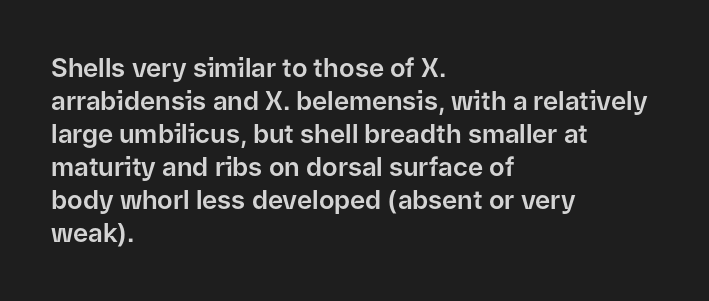
The image shows 26 px text type, upright; set left-aligned, normal line spacing (1.27x), normal letter spacing, not underlined.
